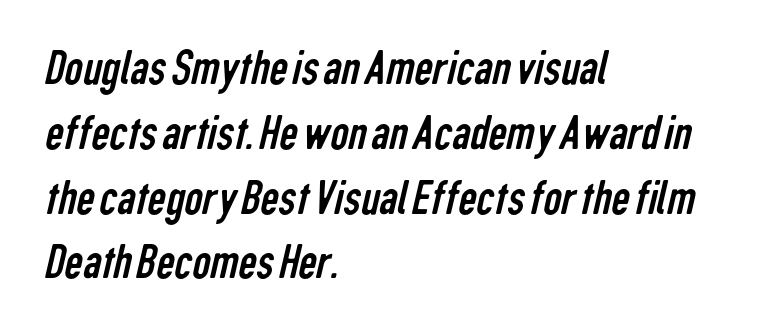
The image shows 51 px regular-weight, condensed sans-serif type; set left-aligned, normal line spacing (1.27x), normal letter spacing, not underlined; low stroke contrast and a medium x-height.
